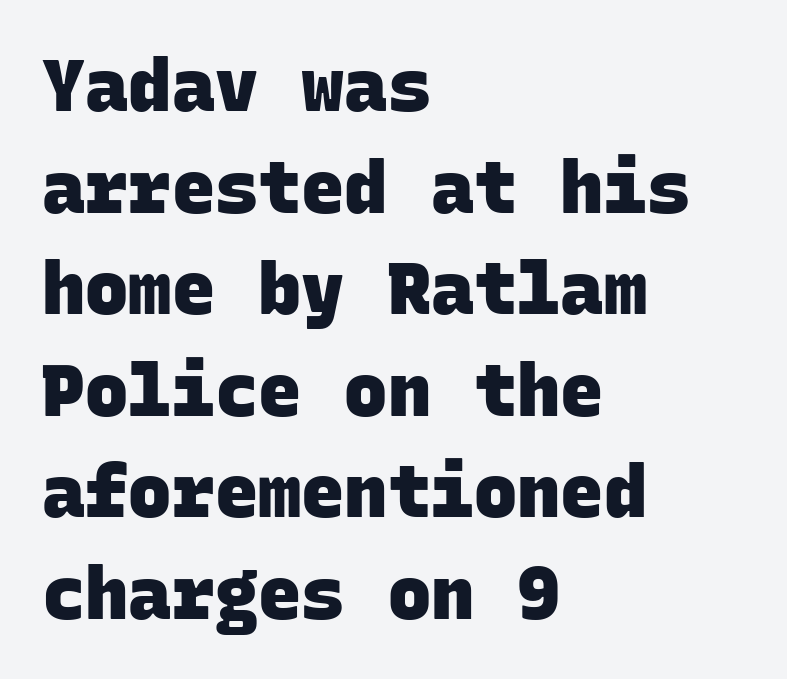
The image shows 72 px heavy sans-serif type, monospaced; set left-aligned, normal line spacing (1.41x), normal letter spacing, not underlined; low stroke contrast and a large x-height.
